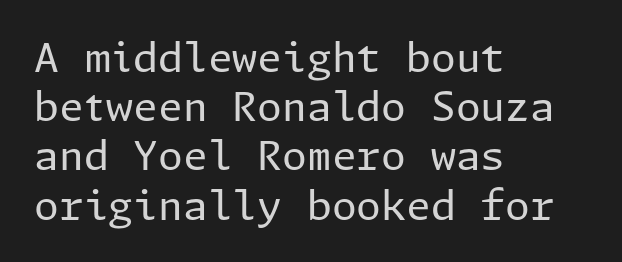
The image shows 40 px regular-weight sans-serif type, upright; set left-aligned, line spacing 1.23x, normal letter spacing, not underlined; low stroke contrast and a medium x-height.
